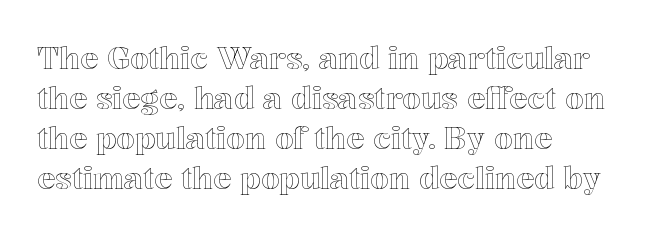
Clear beneath every line of the passage. The lines in this sample share a left origin and differ only in where they stop. Is there any slant? The stems are plumb. Default kerning and tracking; the words read as compact shapes. This sample has the flowing, uneven cadence of proportional lettering. The leading is moderate, giving the passage an even texture.
